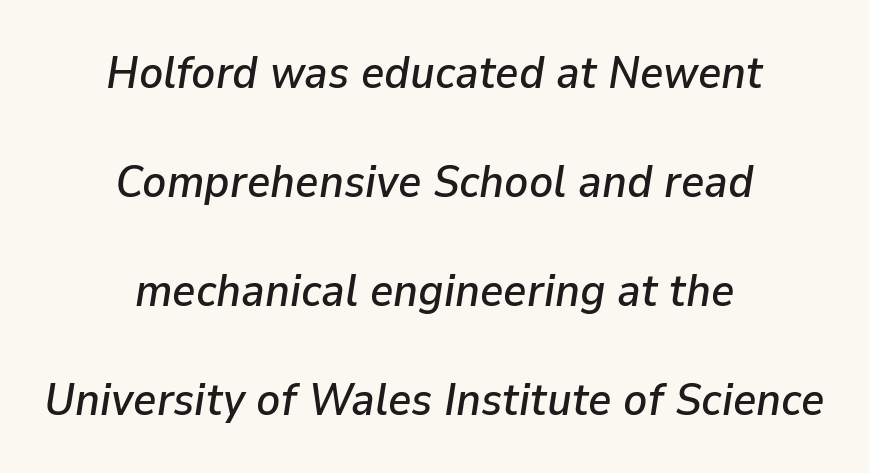
{"italic": "yes", "lean": "right", "slant_degrees": 9, "width": "normal", "stroke_contrast": "low", "x_height": "medium", "monospaced": "no", "underline": "no", "align": "center", "line_spacing": "loose", "line_spacing_ratio": 2.42, "letter_spacing": "normal", "letter_spacing_em": 0.0, "glyph_px": 45}
